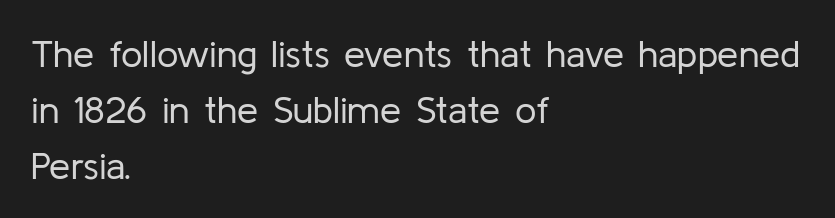
Q: Is the text bold? A: No.
Q: Is the text italic (slanted)? A: No, it is upright.
Q: Is the typeface a serif or a sans-serif typeface? A: Sans-serif.
Q: Is the text underlined? A: No.
Q: How is the paragraph aligned? A: Left-aligned.
Q: Is the spacing between letters normal or unusually wide? A: Normal.
Q: Is the spacing between lines tight, normal or loose? A: Normal.
Q: Width (condensed, normal, or wide)? A: Normal.
Q: Stroke contrast? A: Low.
Q: x-height? A: Medium.
Q: Monospaced? A: No.
